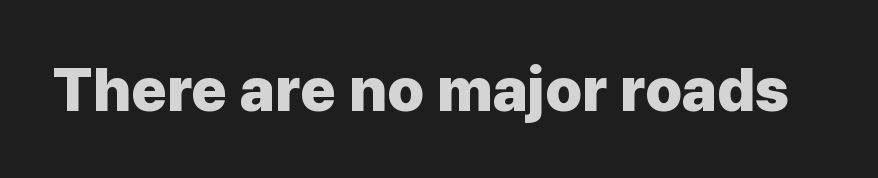
The image shows 61 px heavy sans-serif type, upright; set normal letter spacing, not underlined; low stroke contrast and a medium x-height.
